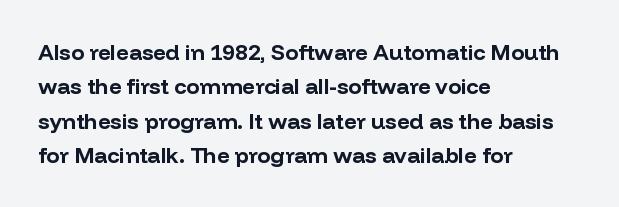
Upright lettering throughout. Just letters on the line, the space beneath them empty. The vertical gap from one line to the next is medium. Strong, thick strokes mark this as bold type. Short and long lines alike share a common starting point at left.
